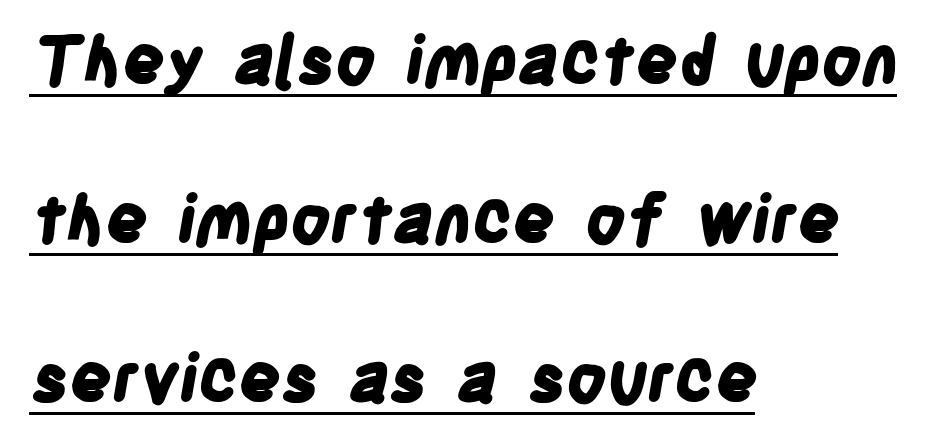
A typesetter would call this leading open, well beyond the default. The glyphs have the mass of a bold cut. The typesetter has applied underlining to the passage shown. Spacing verdict: proportional, widths tailored to each character.
